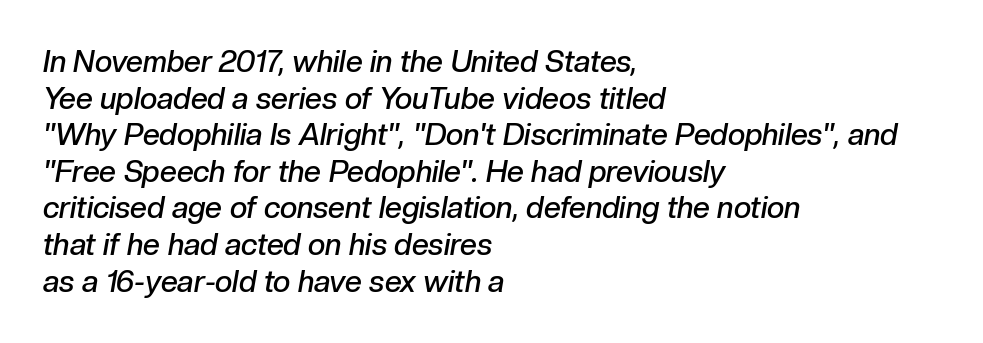
{"italic": "yes", "lean": "right", "slant_degrees": 10, "bold": "semi", "weight": "semibold", "width": "normal", "stroke_contrast": "low", "x_height": "medium", "monospaced": "no", "underline": "no", "align": "left", "line_spacing_ratio": 1.22, "letter_spacing": "normal", "letter_spacing_em": 0.0, "glyph_px": 30}
